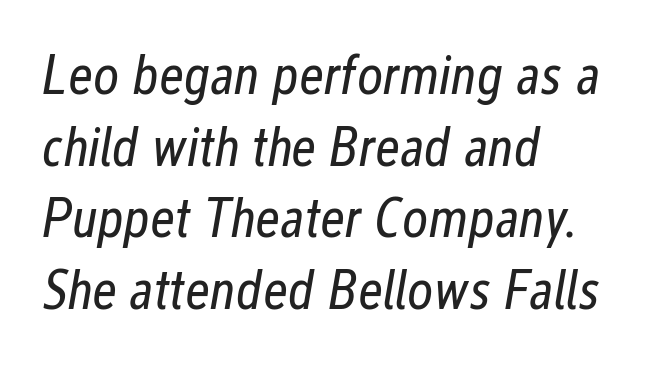
The image shows 56 px regular-weight, condensed type, italic (leaning right); set left-aligned, normal line spacing (1.28x), normal letter spacing, not underlined; low stroke contrast and a medium x-height.
